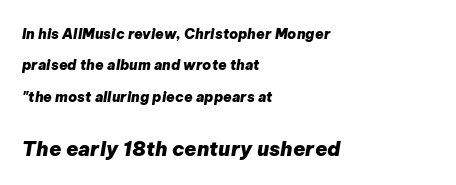
The image shows 20 px bold type, italic (leaning right); set left-aligned, loose line spacing (2.24x), normal letter spacing, not underlined; the second (bottom) block is 1.43x larger.
